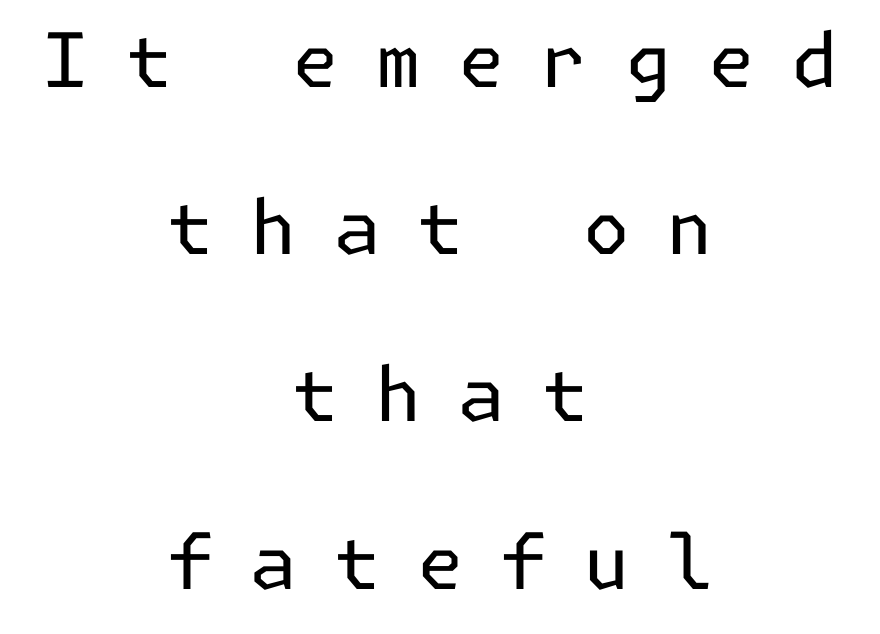
Q: Is the text bold? A: No.
Q: Is the text italic (slanted)? A: No, it is upright.
Q: Is the typeface a serif or a sans-serif typeface? A: Sans-serif.
Q: Is the text underlined? A: No.
Q: How is the paragraph aligned? A: Centered.
Q: Is the spacing between letters normal or unusually wide? A: Unusually wide.
Q: Is the spacing between lines tight, normal or loose? A: Loose.
Q: Width (condensed, normal, or wide)? A: Normal.
Q: Stroke contrast? A: Low.
Q: x-height? A: Medium.
